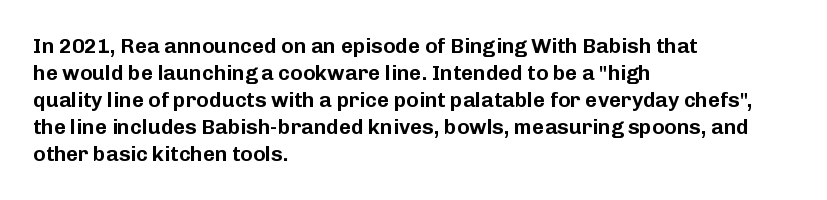
Q: Is the text italic (slanted)? A: No, it is upright.
Q: Is the text underlined? A: No.
Q: How is the paragraph aligned? A: Left-aligned.
Q: Is the spacing between letters normal or unusually wide? A: Normal.
Q: Is the spacing between lines tight, normal or loose? A: Normal.
